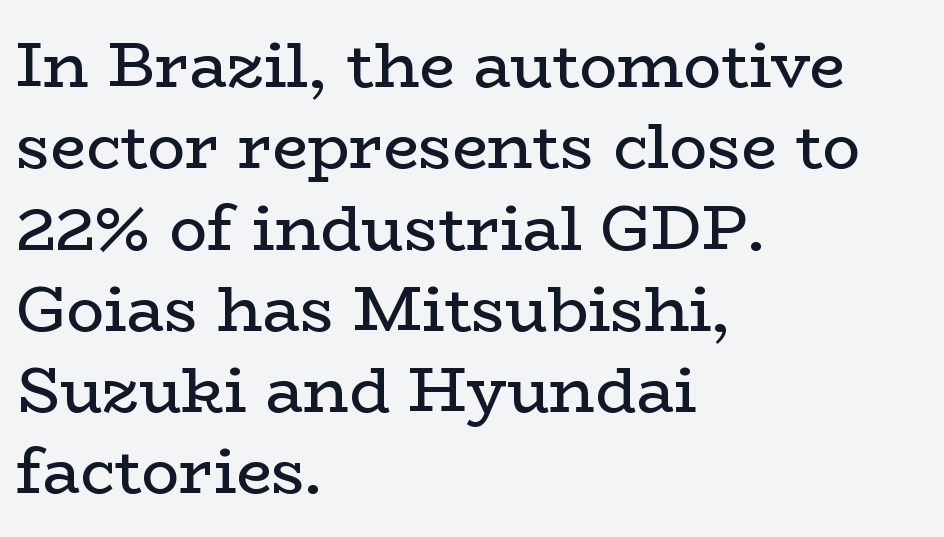
Q: Is the text bold? A: No.
Q: Is the text italic (slanted)? A: No, it is upright.
Q: Is the typeface a serif or a sans-serif typeface? A: Serif.
Q: Is the text underlined? A: No.
Q: How is the paragraph aligned? A: Left-aligned.
Q: Is the spacing between letters normal or unusually wide? A: Normal.
Q: Is the spacing between lines tight, normal or loose? A: Normal.
Q: Width (condensed, normal, or wide)? A: Wide.
Q: Stroke contrast? A: Low.
Q: x-height? A: Medium.
Q: Monospaced? A: No.
